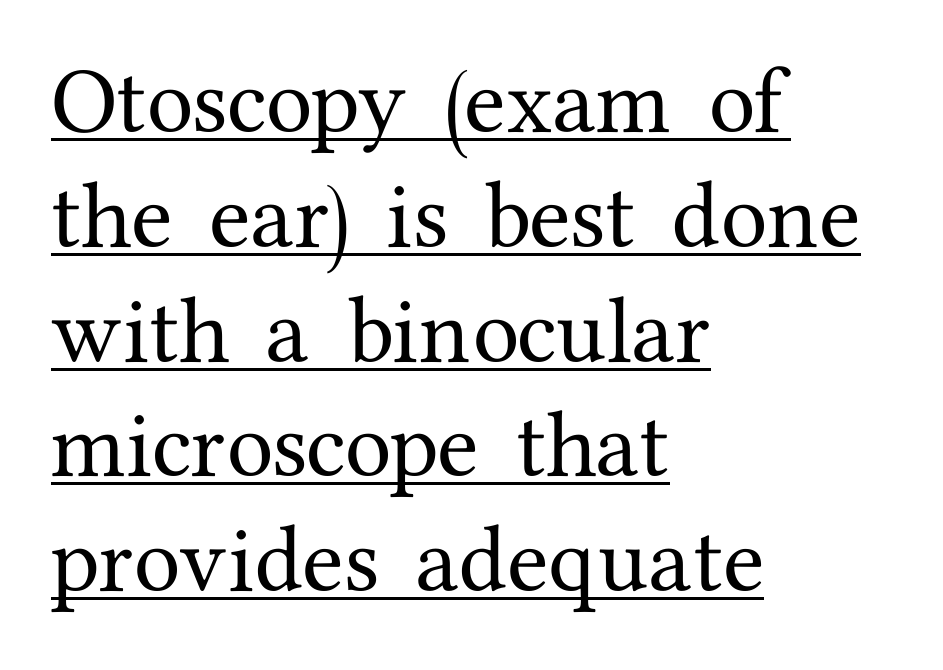
These lines are rendered in a variable-pitch font. Line starts are locked; line ends wander. Whoever set this chose a conventional vertical rhythm. Italic: no, the glyphs are upright roman.
